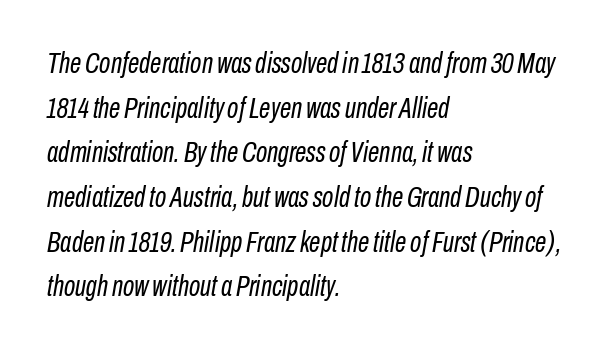
The image shows 29 px regular-weight, condensed type, italic (leaning right); set left-aligned, normal line spacing (1.54x), normal letter spacing, not underlined; low stroke contrast and a medium x-height.
